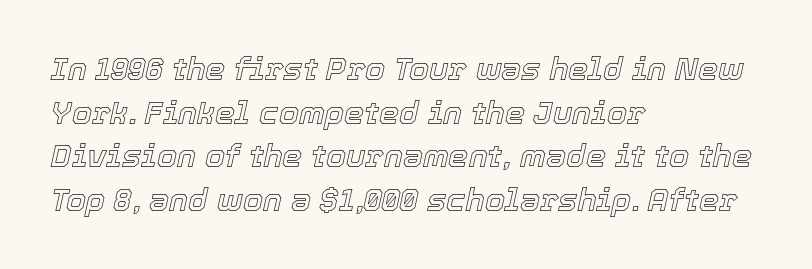
The image shows 32 px text type, italic (leaning right); set left-aligned, normal line spacing (1.36x), normal letter spacing, not underlined; a medium x-height.
